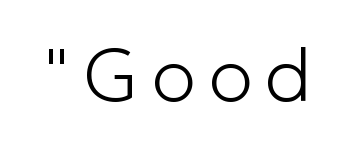
Every character sits straight up, as roman type does. A typesetter would call this proportional, since set widths differ per character. Stems here are at most as thick as an everyday book face. Unlike a traditional serif, this face leaves its strokes unadorned. Quick note: underline off.
